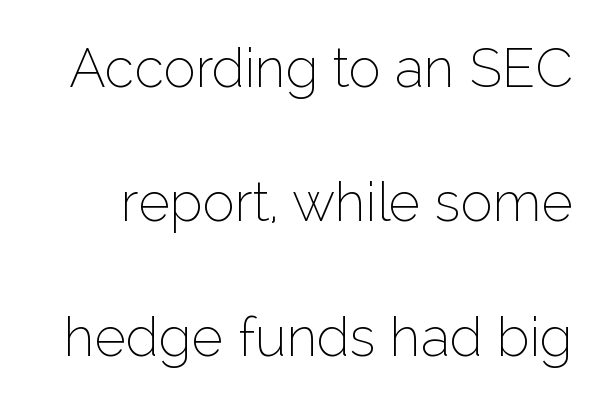
The image shows 54 px thin sans-serif type, upright; set loose line spacing (2.49x), normal letter spacing, not underlined; low stroke contrast and a medium x-height.
